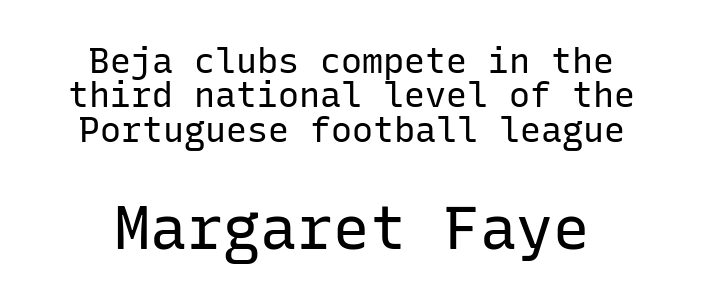
The image shows 61 px regular-weight sans-serif type, upright, monospaced; set centered, tight line spacing (0.98x), normal letter spacing, not underlined; the second (bottom) block is 1.74x larger; low stroke contrast and a medium x-height.
